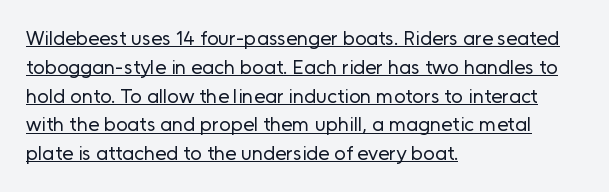
{"italic": "no", "bold": "no", "underline": "yes", "align": "left", "line_spacing": "normal", "line_spacing_ratio": 1.44, "letter_spacing": "normal", "letter_spacing_em": 0.0, "glyph_px": 20}
